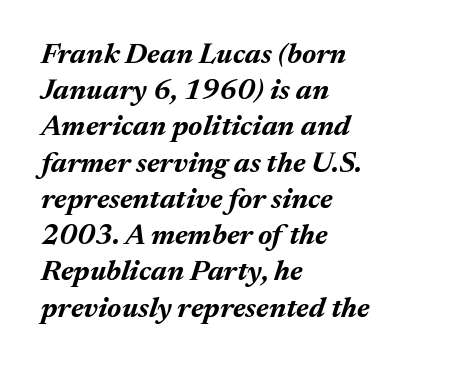
{"italic": "yes", "lean": "right", "slant_degrees": 17, "bold": "yes", "weight": "bold", "width": "normal", "stroke_contrast": "medium", "x_height": "medium", "monospaced": "no", "underline": "no", "align": "left", "line_spacing": "normal", "line_spacing_ratio": 1.25, "letter_spacing": "normal", "letter_spacing_em": 0.0, "glyph_px": 29}
